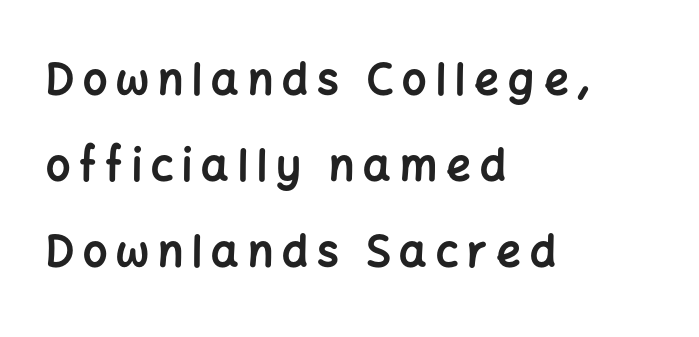
Weight check: bold — yes, fully. Is there much room between lines? Yes — plenty of vertical air separates them. The text block is weighted toward the left margin, trailing off unevenly rightward. In terms of letterform style, serifs are entirely absent. A typesetter would call this proportional, since set widths differ per character. Anything drawn beneath the words? Only blank space.
